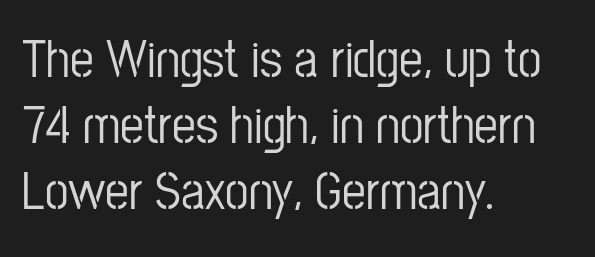
Think of a printed novel: that variable character pitch is what you see here. Line spacing here is normal. Line beginnings align vertically; line endings do not. This is sans-serif lettering, the kind often seen on screens and signage. Is the letter spacing exaggerated? No — it looks like the ordinary default. Check under the words: just untouched page.
